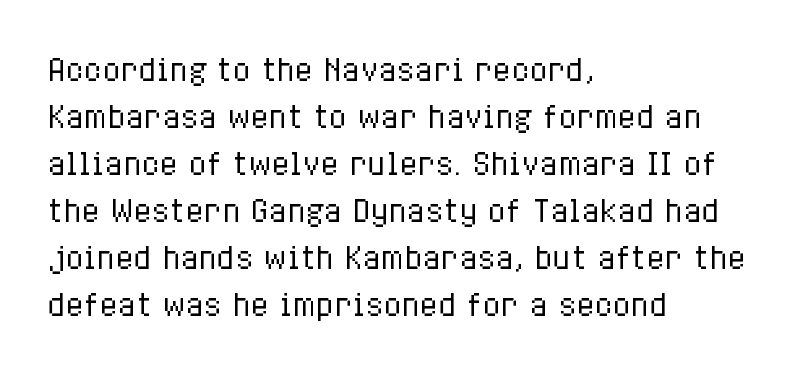
Q: Is the text bold? A: No.
Q: Is the text italic (slanted)? A: No, it is upright.
Q: Is the text underlined? A: No.
Q: How is the paragraph aligned? A: Left-aligned.
Q: Is the spacing between letters normal or unusually wide? A: Normal.
Q: Is the spacing between lines tight, normal or loose? A: Normal.
Q: Width (condensed, normal, or wide)? A: Condensed.
Q: Stroke contrast? A: Low.
Q: x-height? A: Medium.
Q: Monospaced? A: No.
